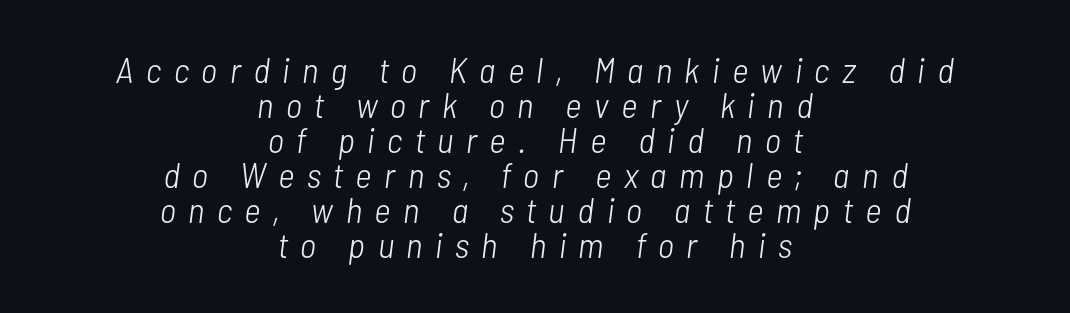
Q: Is the text bold? A: No.
Q: Is the text italic (slanted)? A: Yes, it leans right by about 7 degrees.
Q: Is the text underlined? A: No.
Q: How is the paragraph aligned? A: Centered.
Q: Is the spacing between letters normal or unusually wide? A: Unusually wide.
Q: Is the spacing between lines tight, normal or loose? A: Tight.
Q: Width (condensed, normal, or wide)? A: Condensed.
Q: Stroke contrast? A: Low.
Q: x-height? A: Medium.
Q: Monospaced? A: No.
